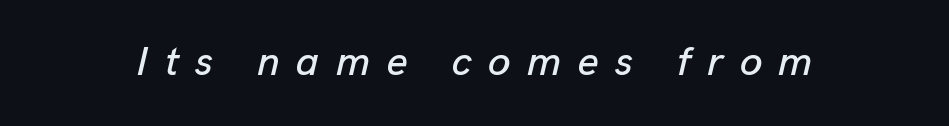
The image shows 41 px text type, italic (leaning right); set unusually wide letter spacing (+0.4 em), not underlined; low stroke contrast and a medium x-height.
